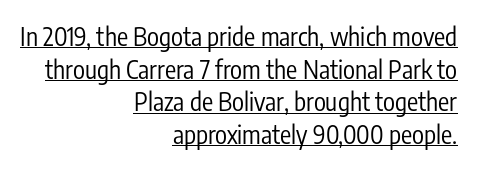
These glyphs show unthickened strokes, regular width or finer. Is there an underline? Yes — a line sits under the letters. Teacher's note: observe the even right margin — that is flush-right alignment. Vertical strokes here are truly vertical.
